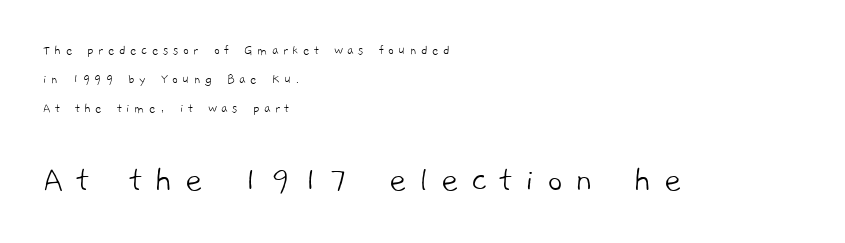
The image shows 38 px light sans-serif type; set left-aligned, loose line spacing (2.08x), unusually wide letter spacing (+0.32 em), not underlined; the second (bottom) block is 2.71x larger; low stroke contrast and a medium x-height.
